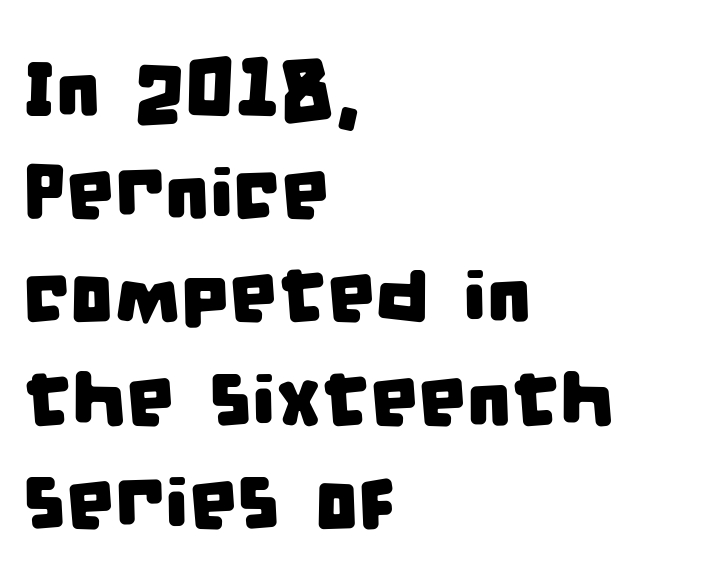
The image shows 77 px condensed sans-serif type; set left-aligned, normal line spacing (1.34x), normal letter spacing, not underlined; low stroke contrast and a large x-height.
